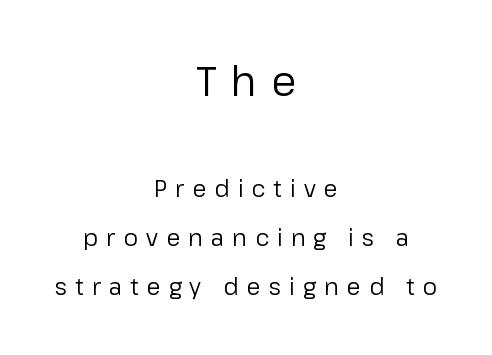
{"serif": "no", "italic": "no", "bold": "no", "weight": "regular", "width": "normal", "stroke_contrast": "low", "x_height": "medium", "monospaced": "no", "underline": "no", "align": "center", "line_spacing": "loose", "line_spacing_ratio": 2.13, "letter_spacing": "wide", "letter_spacing_em": 0.35, "larger_block": "first", "size_ratio": 1.78, "glyph_px": 41}
